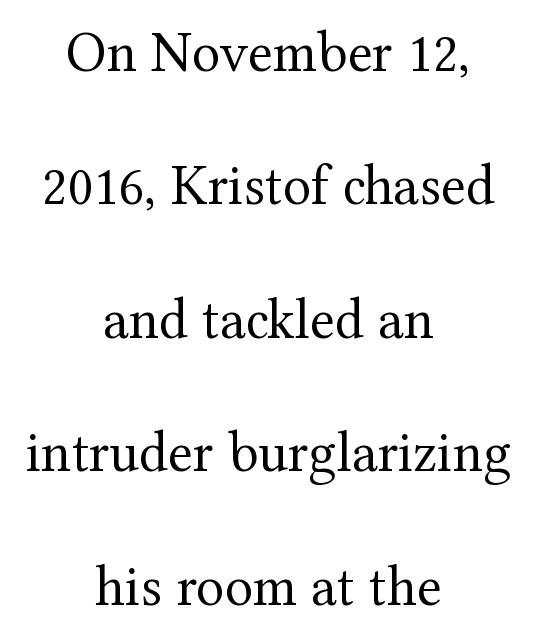
Q: Is the text bold? A: No.
Q: Is the text italic (slanted)? A: No, it is upright.
Q: Is the typeface a serif or a sans-serif typeface? A: Serif.
Q: Is the text underlined? A: No.
Q: How is the paragraph aligned? A: Centered.
Q: Is the spacing between letters normal or unusually wide? A: Normal.
Q: Is the spacing between lines tight, normal or loose? A: Loose.
Q: Width (condensed, normal, or wide)? A: Normal.
Q: Stroke contrast? A: Medium.
Q: x-height? A: Medium.
Q: Monospaced? A: No.
